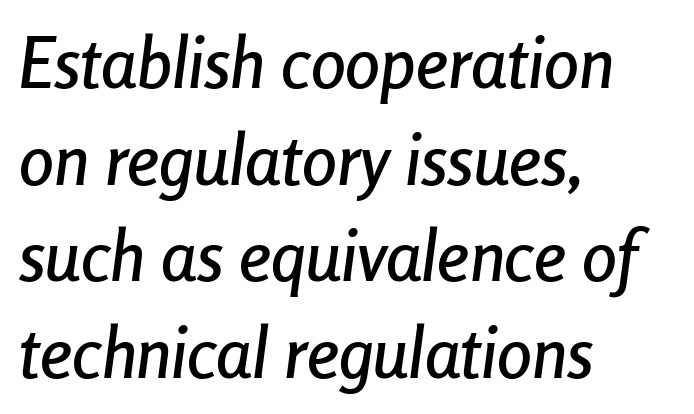
The image shows 70 px condensed type, italic (leaning right); set left-aligned, normal line spacing (1.38x), normal letter spacing, not underlined; low stroke contrast and a medium x-height.
